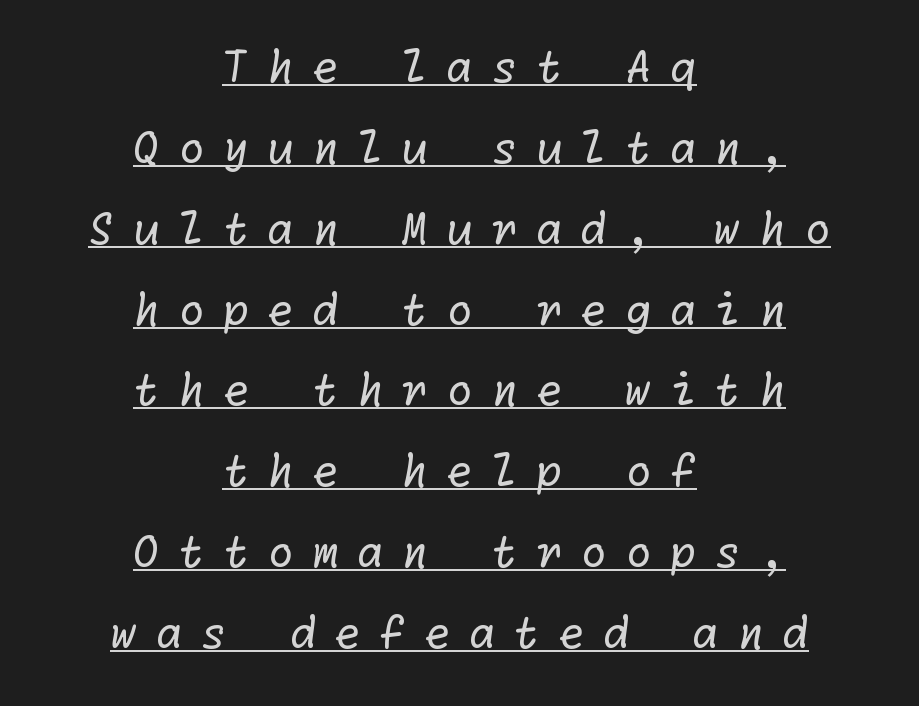
The image shows 43 px regular-weight sans-serif type; set centered, line spacing 1.88x, unusually wide letter spacing (+0.42 em), underlined; low stroke contrast and a medium x-height.
